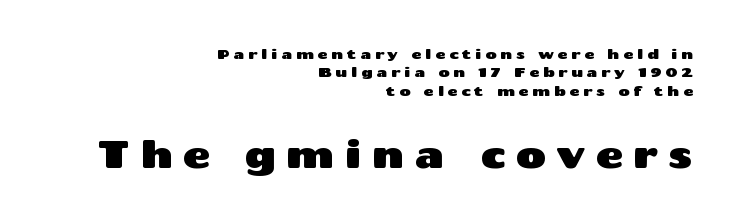
Q: Is the text italic (slanted)? A: No, it is upright.
Q: Is the typeface a serif or a sans-serif typeface? A: Sans-serif.
Q: Is the text underlined? A: No.
Q: How is the paragraph aligned? A: Right-aligned.
Q: Is the spacing between letters normal or unusually wide? A: Unusually wide.
Q: Is the spacing between lines tight, normal or loose? A: Normal.
Q: Which block of text is set in a larger size, the first (top) or the second (bottom)? A: The second (bottom) one.
Q: Width (condensed, normal, or wide)? A: Wide.
Q: Stroke contrast? A: Medium.
Q: x-height? A: Medium.
Q: Monospaced? A: No.
